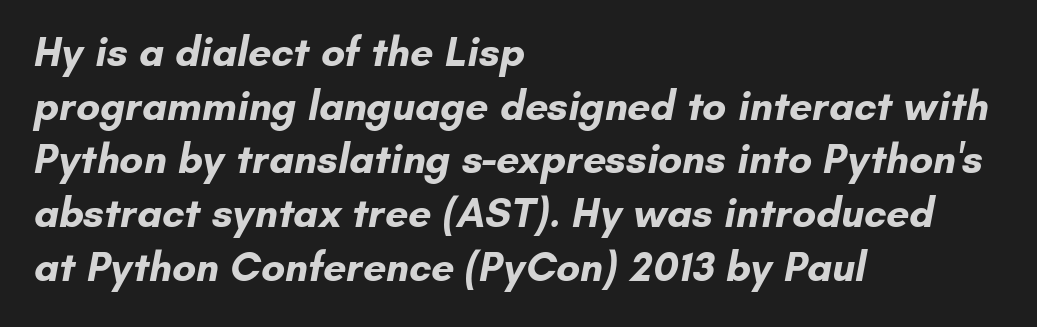
Q: Is the text bold? A: Yes.
Q: Is the typeface a serif or a sans-serif typeface? A: Sans-serif.
Q: Is the text underlined? A: No.
Q: How is the paragraph aligned? A: Left-aligned.
Q: Is the spacing between letters normal or unusually wide? A: Normal.
Q: Is the spacing between lines tight, normal or loose? A: Normal.
Q: Width (condensed, normal, or wide)? A: Normal.
Q: Stroke contrast? A: Low.
Q: x-height? A: Small.
Q: Monospaced? A: No.
